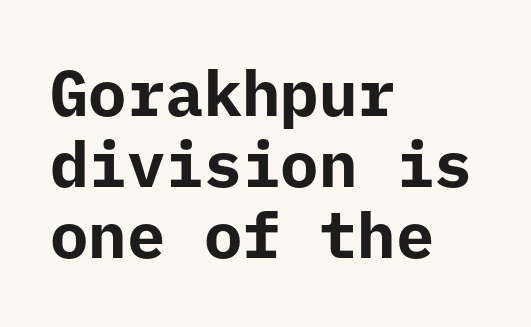
This sample has the even, mechanical cadence of fixed-width lettering. Vertical spacing — tight. Each row of text sits above clean, open space. The lettering stays uniformly vertical, giving the passage a roman look. The strokes are fattened all the way to bold. Observe the absence of serifs on each vertical stroke in this sample.
